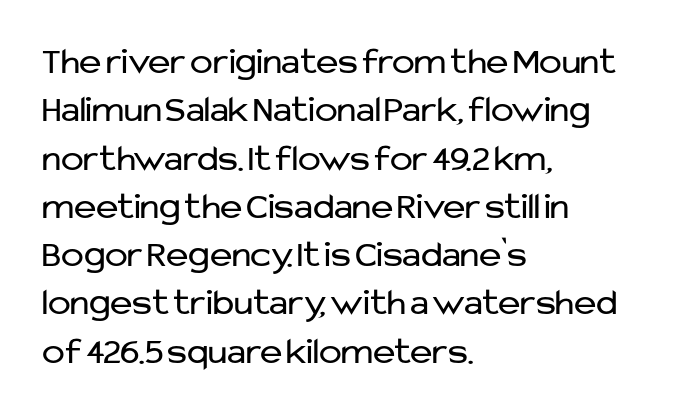
The image shows 38 px regular-weight sans-serif type, upright; set left-aligned, normal line spacing (1.27x), normal letter spacing, not underlined; low stroke contrast and a medium x-height.
